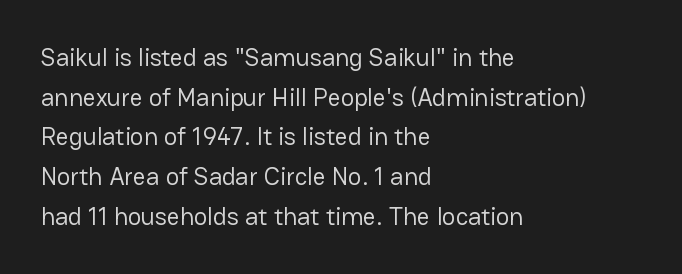
{"italic": "no", "bold": "no", "underline": "no", "align": "left", "line_spacing": "normal", "line_spacing_ratio": 1.59, "letter_spacing": "normal", "letter_spacing_em": 0.0, "glyph_px": 25}
